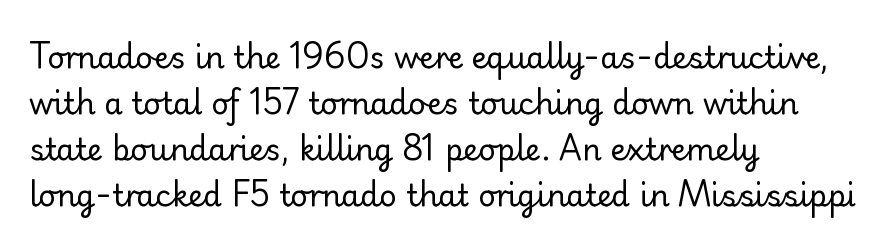
{"serif": "no", "italic": "no", "bold": "no", "weight": "regular", "width": "normal", "stroke_contrast": "low", "x_height": "small", "monospaced": "no", "underline": "no", "align": "left", "line_spacing": "normal", "line_spacing_ratio": 1.53, "letter_spacing": "normal", "letter_spacing_em": 0.0, "glyph_px": 30}
